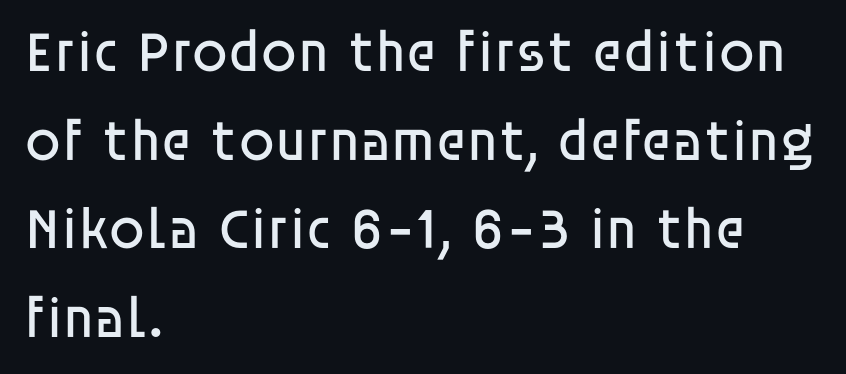
The image shows 58 px regular-weight sans-serif type, upright; set left-aligned, normal line spacing (1.53x), normal letter spacing, not underlined; low stroke contrast and a large x-height.
